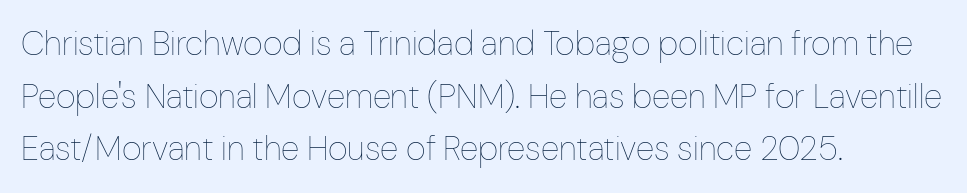
Q: Is the text bold? A: No.
Q: Is the text italic (slanted)? A: No, it is upright.
Q: Is the text underlined? A: No.
Q: How is the paragraph aligned? A: Left-aligned.
Q: Is the spacing between letters normal or unusually wide? A: Normal.
Q: Is the spacing between lines tight, normal or loose? A: Normal.
Q: Width (condensed, normal, or wide)? A: Condensed.
Q: Stroke contrast? A: Low.
Q: x-height? A: Medium.
Q: Monospaced? A: No.
